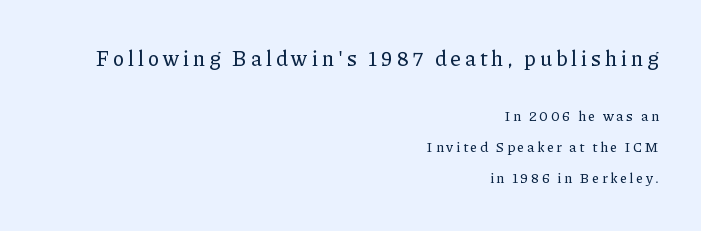
Q: Is the text italic (slanted)? A: No, it is upright.
Q: Is the text underlined? A: No.
Q: How is the paragraph aligned? A: Right-aligned.
Q: Is the spacing between lines tight, normal or loose? A: Loose.
Q: Which block of text is set in a larger size, the first (top) or the second (bottom)? A: The first (top) one.
